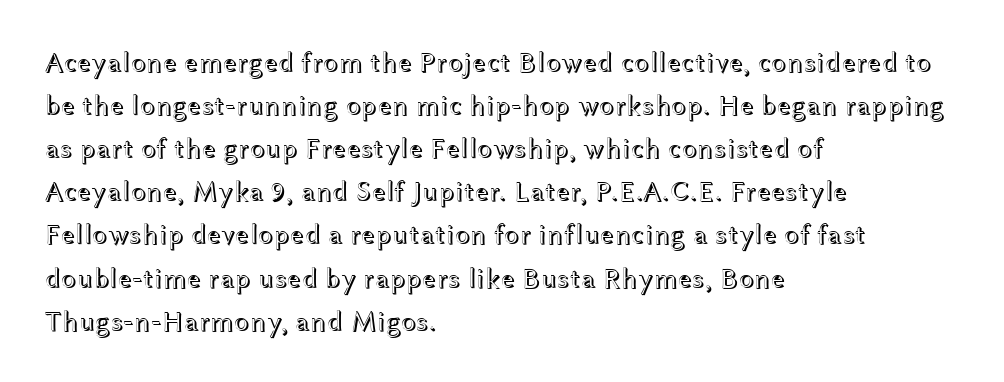
Rule under the text: the space is simply empty. Ascenders rise straight up at ninety degrees. Short and long lines alike share a common starting point at left. Here the designer chose a conventional face with non-uniform glyph widths. Summary of vertical rhythm: regular, with standard interline spacing. Compared with typical body copy, the letter spacing here is the same.
